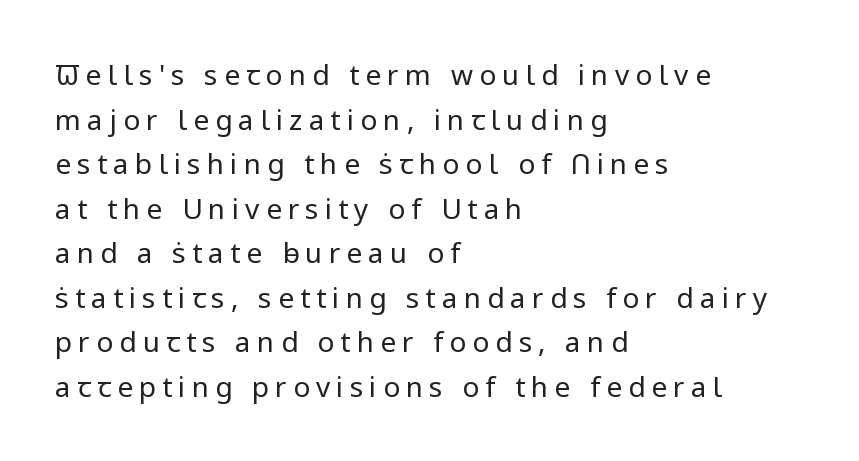
Q: Is the text bold? A: No.
Q: Is the text italic (slanted)? A: No, it is upright.
Q: Is the typeface a serif or a sans-serif typeface? A: Sans-serif.
Q: Is the text underlined? A: No.
Q: How is the paragraph aligned? A: Left-aligned.
Q: Is the spacing between letters normal or unusually wide? A: Unusually wide.
Q: Is the spacing between lines tight, normal or loose? A: Normal.
Q: Width (condensed, normal, or wide)? A: Normal.
Q: Stroke contrast? A: Low.
Q: x-height? A: Medium.
Q: Monospaced? A: No.
